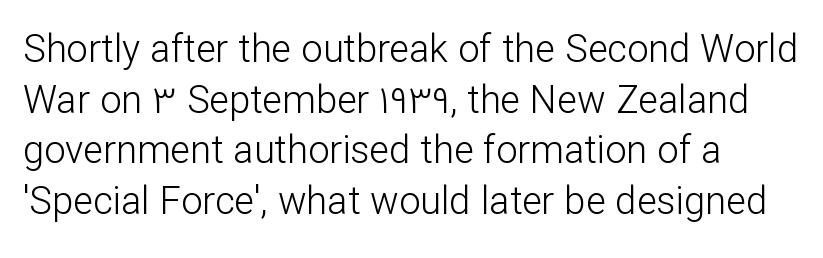
{"serif": "no", "italic": "no", "bold": "no", "weight": "light", "width": "normal", "stroke_contrast": "low", "x_height": "medium", "monospaced": "no", "underline": "no", "align": "left", "line_spacing": "normal", "line_spacing_ratio": 1.33, "letter_spacing": "normal", "letter_spacing_em": 0.0, "glyph_px": 38}
